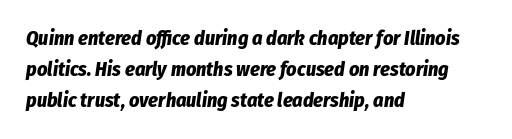
The image shows 20 px bold type, italic (leaning right); set left-aligned, normal line spacing (1.55x), normal letter spacing, not underlined.
